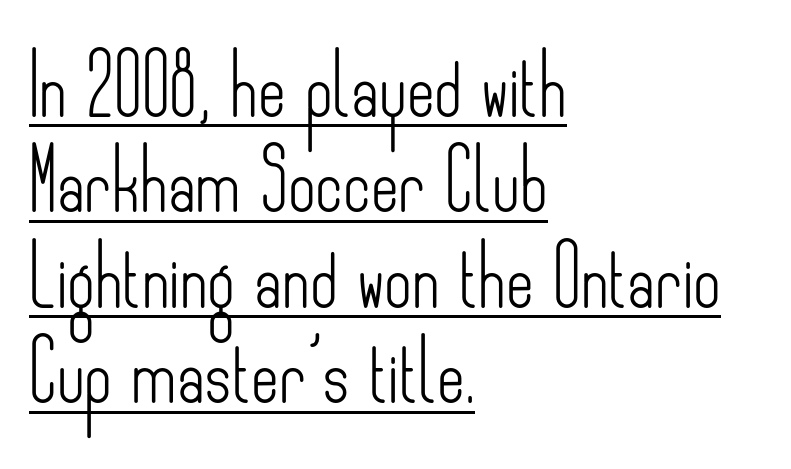
{"serif": "no", "italic": "no", "bold": "no", "weight": "light", "width": "condensed", "stroke_contrast": "low", "x_height": "small", "monospaced": "no", "underline": "yes", "align": "left", "line_spacing": "normal", "line_spacing_ratio": 1.59, "letter_spacing": "normal", "letter_spacing_em": 0.0, "glyph_px": 60}
